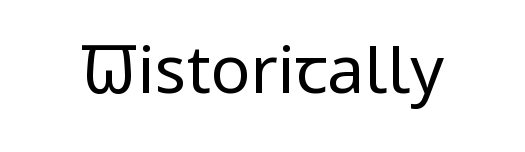
{"serif": "no", "italic": "no", "bold": "no", "weight": "regular", "width": "condensed", "stroke_contrast": "low", "x_height": "large", "monospaced": "no", "underline": "no", "letter_spacing": "normal", "letter_spacing_em": 0.0, "glyph_px": 66}
